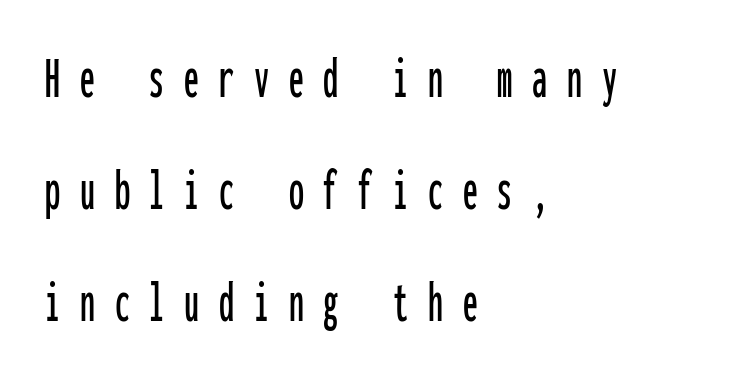
Clear beneath every line of the passage. Observe the wide spacing: letters keep a clear distance from each other. This is sans-serif lettering, the kind often seen on screens and signage. This sample has the even, mechanical cadence of fixed-width lettering. A typesetter would mark this as roman, not italic. The setting favours the left margin, as ordinary paragraphs usually do.
